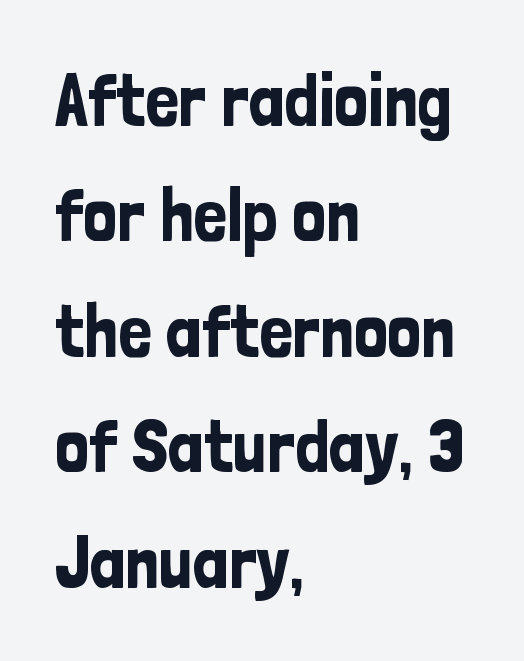
{"serif": "no", "italic": "no", "width": "condensed", "stroke_contrast": "low", "x_height": "medium", "monospaced": "no", "underline": "no", "align": "left", "line_spacing": "normal", "line_spacing_ratio": 1.54, "letter_spacing": "normal", "letter_spacing_em": 0.0, "glyph_px": 75}
